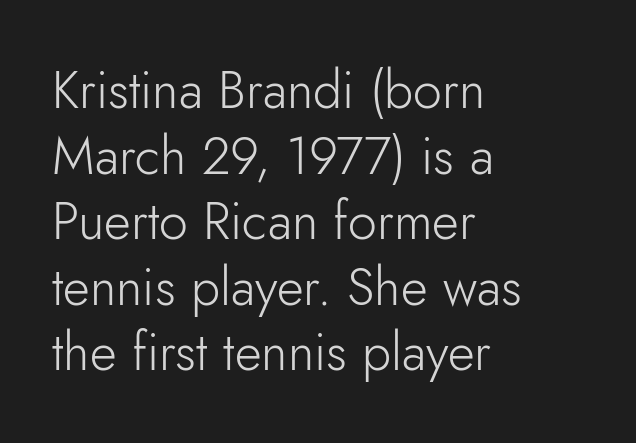
The image shows 52 px light sans-serif type, upright; set left-aligned, normal line spacing (1.26x), normal letter spacing, not underlined; low stroke contrast and a small x-height.
